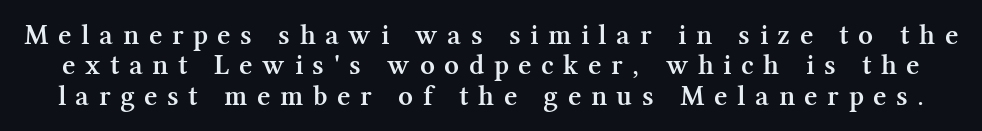
{"serif": "yes", "italic": "no", "bold": "semi", "weight": "semibold", "width": "normal", "stroke_contrast": "medium", "x_height": "medium", "monospaced": "no", "underline": "no", "line_spacing": "tight", "line_spacing_ratio": 1.05, "letter_spacing": "wide", "letter_spacing_em": 0.33, "glyph_px": 29}
